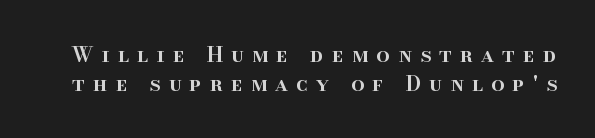
{"italic": "no", "bold": "semi", "underline": "no", "line_spacing": "normal", "line_spacing_ratio": 1.38, "letter_spacing": "wide", "letter_spacing_em": 0.39, "glyph_px": 21}
